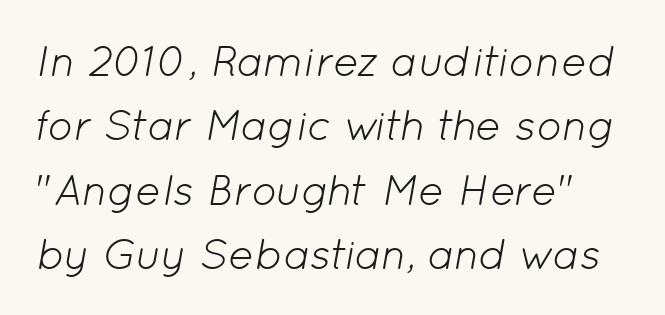
Q: Is the text bold? A: No.
Q: Is the text italic (slanted)? A: Yes, it leans right by about 12 degrees.
Q: Is the text underlined? A: No.
Q: Is the spacing between letters normal or unusually wide? A: Normal.
Q: Is the spacing between lines tight, normal or loose? A: Normal.
Q: Width (condensed, normal, or wide)? A: Normal.
Q: Stroke contrast? A: Low.
Q: x-height? A: Medium.
Q: Monospaced? A: No.
